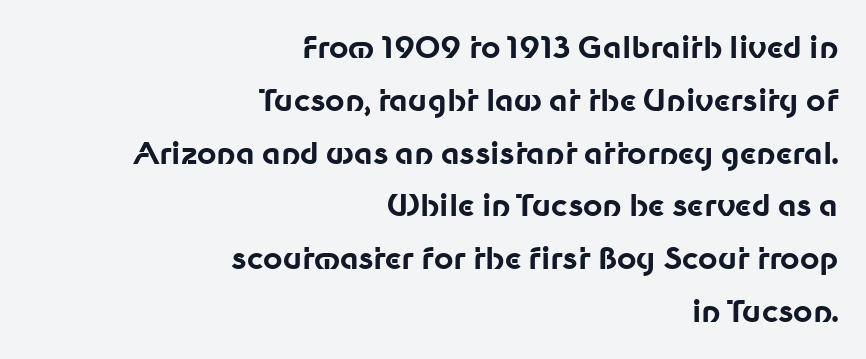
The image shows 30 px bold sans-serif type, upright; set right-aligned, line spacing 1.76x, normal letter spacing, not underlined; low stroke contrast and a medium x-height.
